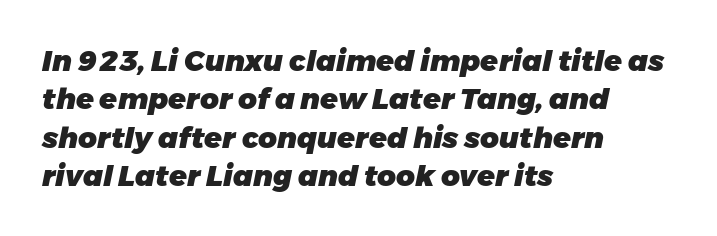
The image shows 29 px heavy type, italic (leaning right); set left-aligned, normal line spacing (1.32x), normal letter spacing, not underlined; low stroke contrast and a medium x-height.
